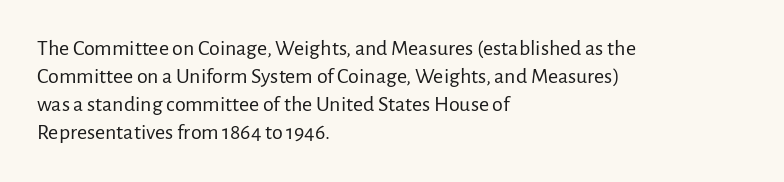
Normally led — the rows are evenly, conventionally spaced. Underlining? Definitely not there. The axis of the letterforms is exactly vertical. The passage is arranged the way most books set body copy — flush left. Default kerning and tracking; the words read as compact shapes.
